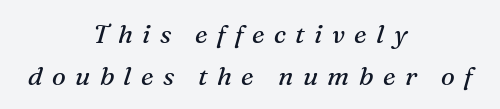
The lines in this sample share a center point and differ in where they start and stop. Clear beneath every line of the passage. The horizontal fit of the characters is loose and conspicuously gappy. Style check: oblique.
